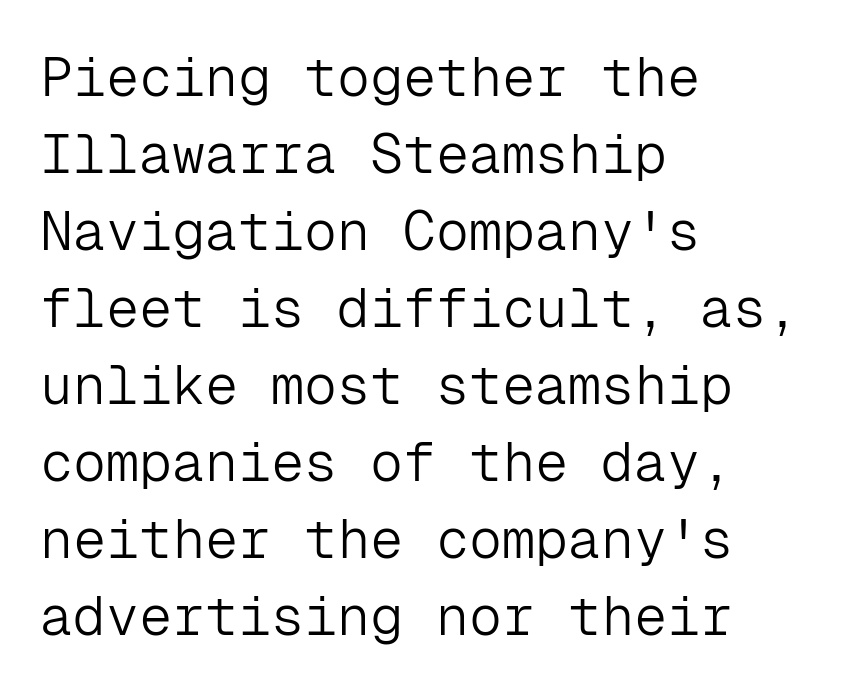
The image shows 55 px light sans-serif type, upright, monospaced; set left-aligned, normal line spacing (1.4x), normal letter spacing, not underlined; low stroke contrast and a medium x-height.
